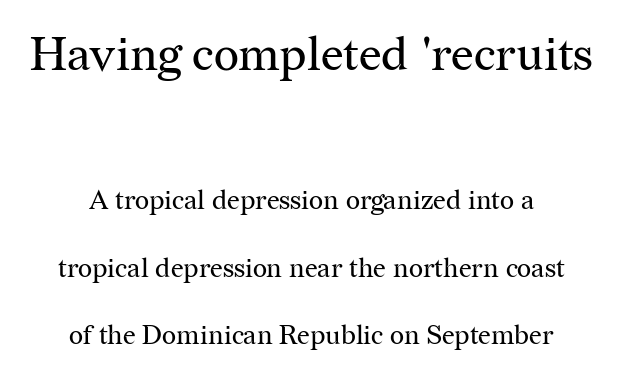
{"serif": "yes", "italic": "no", "bold": "no", "weight": "regular", "width": "normal", "stroke_contrast": "medium", "x_height": "medium", "monospaced": "no", "underline": "no", "align": "center", "line_spacing": "loose", "line_spacing_ratio": 2.5, "letter_spacing": "normal", "letter_spacing_em": 0.0, "larger_block": "first", "size_ratio": 1.78, "glyph_px": 48}
